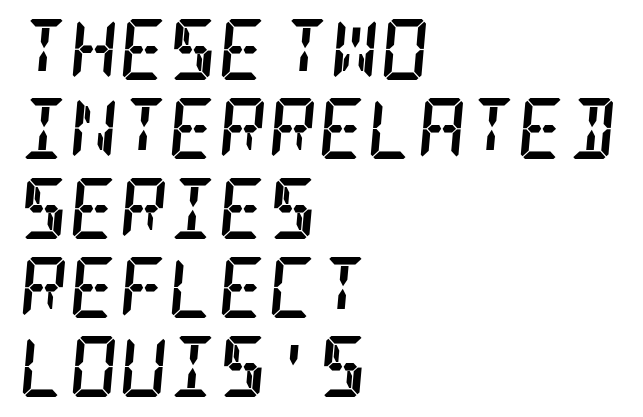
The image shows 61 px semibold, condensed serif type, italic (leaning right); set left-aligned, normal line spacing (1.3x), normal letter spacing, not underlined; low stroke contrast and a large x-height.
